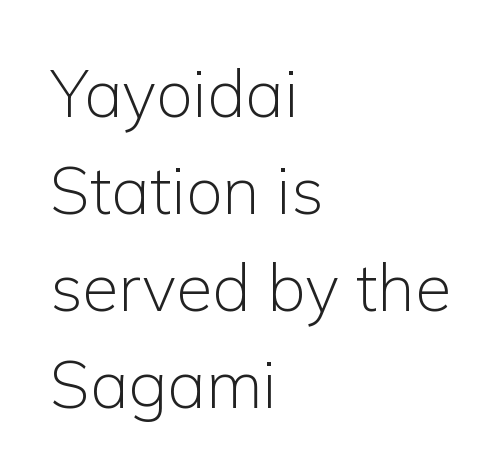
Vertical strokes here are truly vertical. The baseline area is clear. Compared with a centered layout, this one pins lines to the left instead. These lines keep a tight, regular rhythm from letter to letter. Is this a fixed-width face? No — the glyphs have proportional, varying widths.
